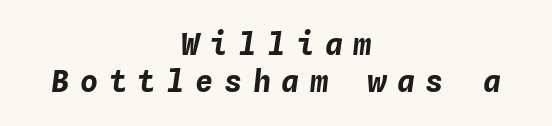
{"italic": "yes", "lean": "right", "slant_degrees": 4, "bold": "yes", "weight": "bold", "width": "normal", "stroke_contrast": "low", "x_height": "medium", "monospaced": "yes", "underline": "no", "align": "center", "line_spacing_ratio": 1.22, "letter_spacing": "wide", "letter_spacing_em": 0.36, "glyph_px": 30}
